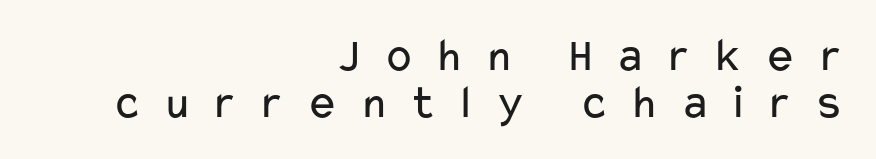
{"serif": "no", "italic": "no", "bold": "no", "weight": "regular", "width": "wide", "stroke_contrast": "low", "x_height": "medium", "monospaced": "no", "underline": "no", "align": "right", "line_spacing": "tight", "line_spacing_ratio": 0.98, "letter_spacing": "wide", "letter_spacing_em": 0.41, "glyph_px": 48}
